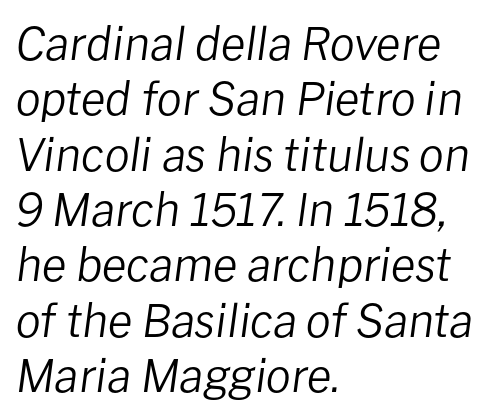
In CSS terms this would be text-align: left. Lines of text with bare space underneath. The passage shown leans; its letterforms are oblique. The passage shown is typed in a proportional face where columns would drift.
